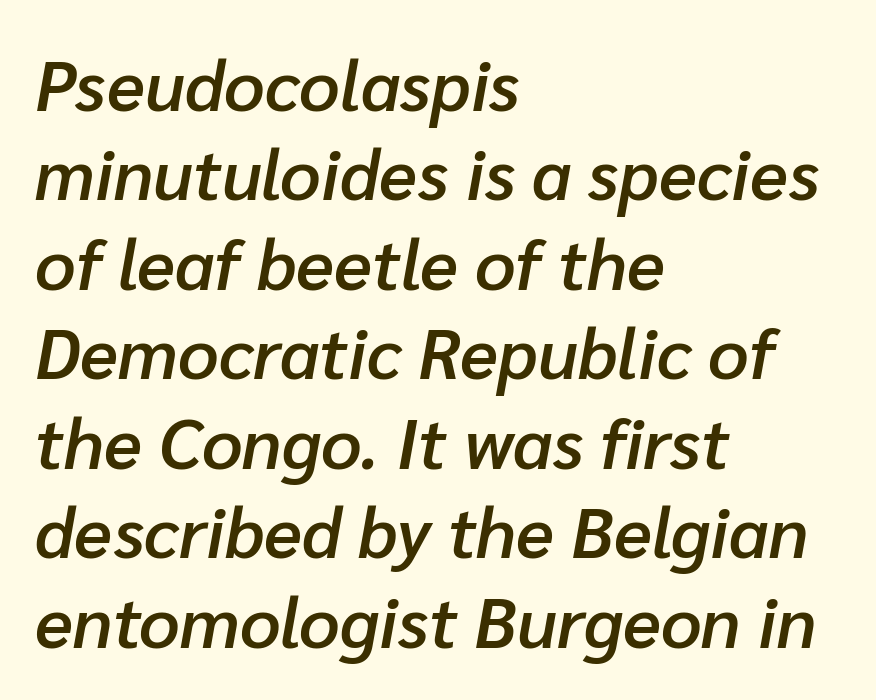
The image shows 71 px semibold type, italic (leaning right); set left-aligned, normal line spacing (1.26x), normal letter spacing, not underlined; low stroke contrast and a medium x-height.
